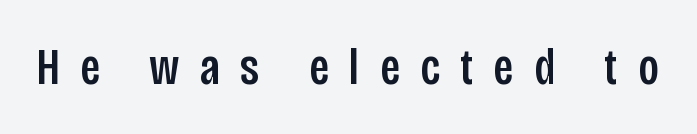
{"serif": "no", "italic": "no", "width": "condensed", "stroke_contrast": "low", "x_height": "large", "monospaced": "no", "underline": "no", "letter_spacing": "wide", "letter_spacing_em": 0.4, "glyph_px": 51}
